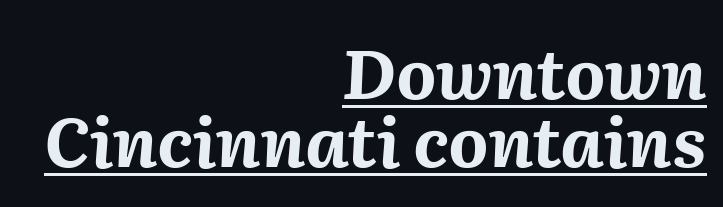
Q: Is the text bold? A: Yes.
Q: Is the text italic (slanted)? A: Yes, it leans right by about 2 degrees.
Q: Is the text underlined? A: Yes.
Q: How is the paragraph aligned? A: Right-aligned.
Q: Is the spacing between letters normal or unusually wide? A: Normal.
Q: Is the spacing between lines tight, normal or loose? A: Tight.
Q: Width (condensed, normal, or wide)? A: Normal.
Q: Stroke contrast? A: Medium.
Q: x-height? A: Medium.
Q: Monospaced? A: No.
